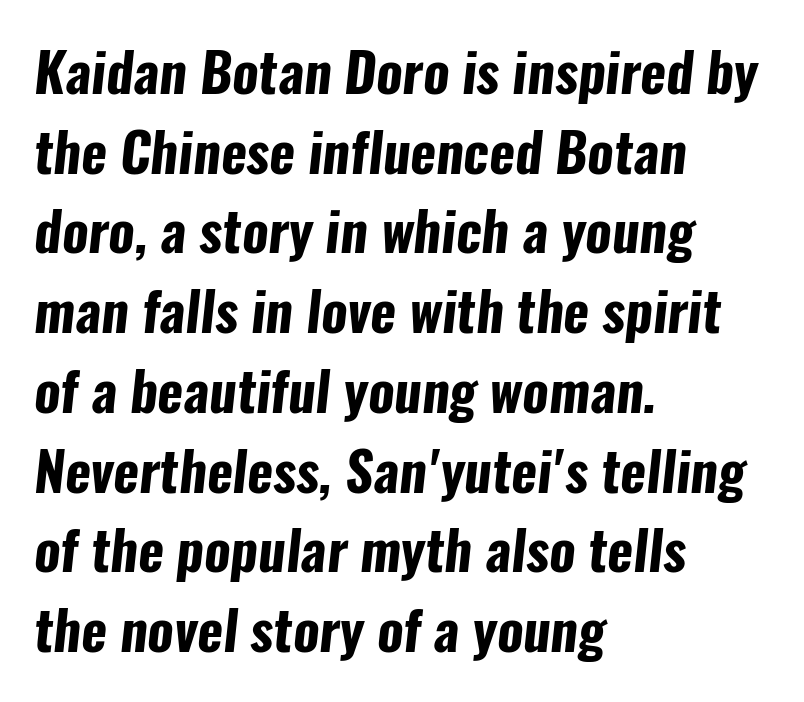
Q: Is the text bold? A: Yes.
Q: Is the typeface a serif or a sans-serif typeface? A: Sans-serif.
Q: Is the text underlined? A: No.
Q: How is the paragraph aligned? A: Left-aligned.
Q: Is the spacing between letters normal or unusually wide? A: Normal.
Q: Is the spacing between lines tight, normal or loose? A: Normal.
Q: Width (condensed, normal, or wide)? A: Condensed.
Q: Stroke contrast? A: Low.
Q: x-height? A: Medium.
Q: Monospaced? A: No.
